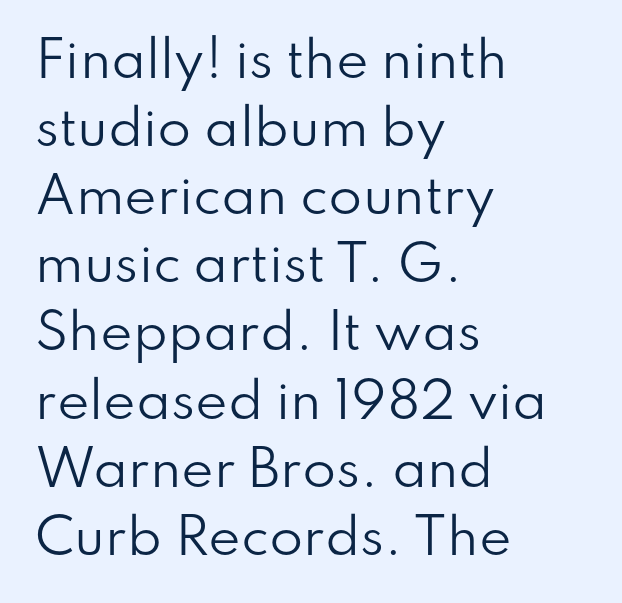
Q: Is the text bold? A: No.
Q: Is the text italic (slanted)? A: No, it is upright.
Q: Is the typeface a serif or a sans-serif typeface? A: Sans-serif.
Q: Is the text underlined? A: No.
Q: How is the paragraph aligned? A: Left-aligned.
Q: Is the spacing between letters normal or unusually wide? A: Normal.
Q: Is the spacing between lines tight, normal or loose? A: Normal.
Q: Width (condensed, normal, or wide)? A: Normal.
Q: Stroke contrast? A: Low.
Q: x-height? A: Small.
Q: Monospaced? A: No.
